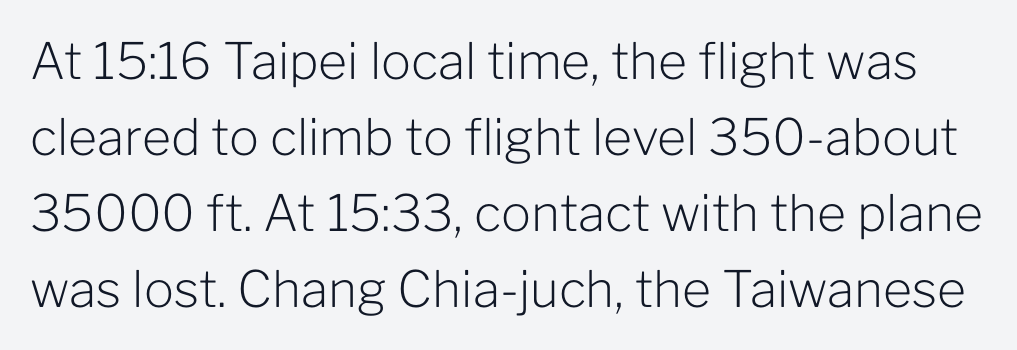
Look at the bottom of the vertical strokes: they stop flat, with no serifs. The passage shown is not underscored anywhere. Spacing verdict: proportional, widths tailored to each character. No letter is thick-stroked: the sample isn't bold. Baseline-to-baseline distance is the conventional proportion of letter height. Is the letter spacing exaggerated? No — it looks like the ordinary default.
